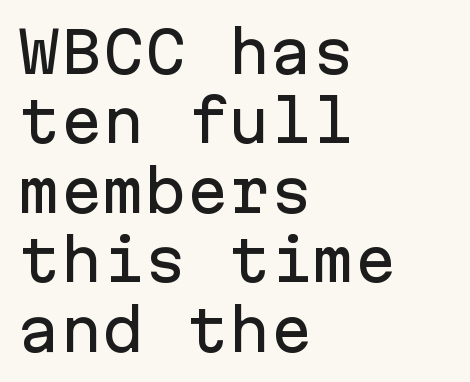
Tracking here is standard; glyphs follow each other at the usual distance. Is there any slant? The stems are plumb. Line starts are locked; line ends wander. The space directly below the letters is spotless.
